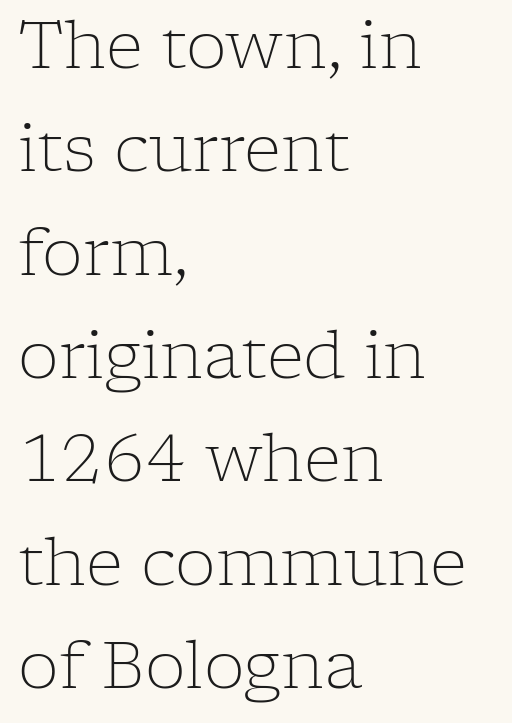
The image shows 65 px light serif type, upright; set left-aligned, normal line spacing (1.59x), normal letter spacing, not underlined; low stroke contrast and a medium x-height.
